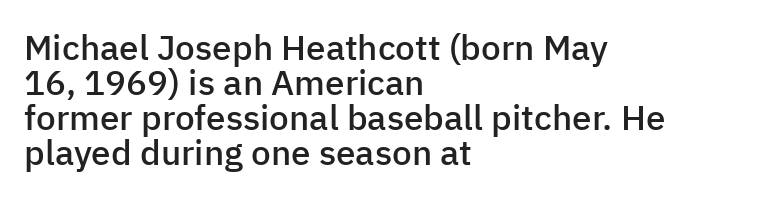
The image shows 35 px semibold sans-serif type, upright; set left-aligned, tight line spacing (1.0x), normal letter spacing, not underlined; low stroke contrast and a medium x-height.
